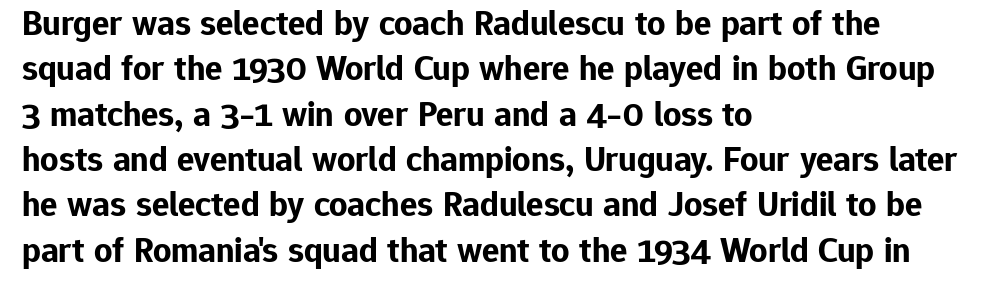
Q: Is the text bold? A: Yes.
Q: Is the text italic (slanted)? A: No, it is upright.
Q: Is the typeface a serif or a sans-serif typeface? A: Sans-serif.
Q: Is the text underlined? A: No.
Q: How is the paragraph aligned? A: Left-aligned.
Q: Is the spacing between letters normal or unusually wide? A: Normal.
Q: Is the spacing between lines tight, normal or loose? A: Normal.
Q: Width (condensed, normal, or wide)? A: Normal.
Q: Stroke contrast? A: Low.
Q: x-height? A: Medium.
Q: Monospaced? A: No.
